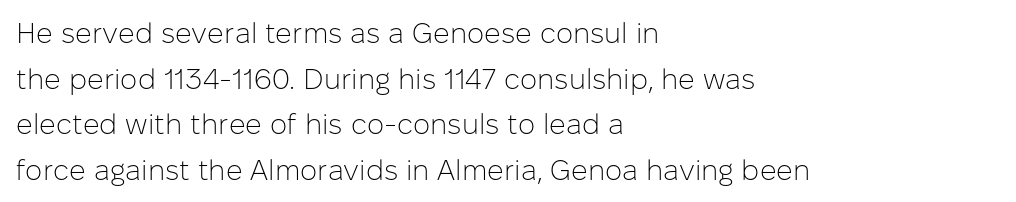
No italicization has been applied; the sample stays upright. In terms of leading, this rendering sits right in the middle. These lines keep a tight, regular rhythm from letter to letter. In terms of letterform style, serifs are entirely absent. The space beneath each line is pristine and unruled.
